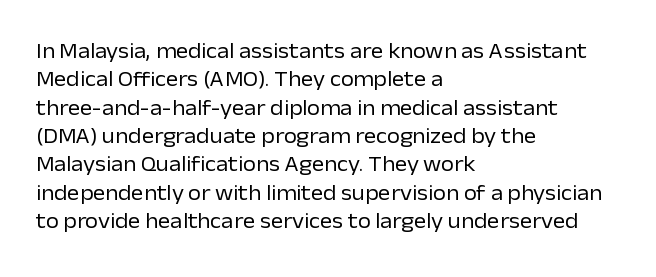
Evenly set lines give the paragraph a standard silhouette. Students, note that the glyphs here touch the page at normal intervals. In terms of posture, this sample is upright. Typeset ragged right — the left edge is the straight one.
